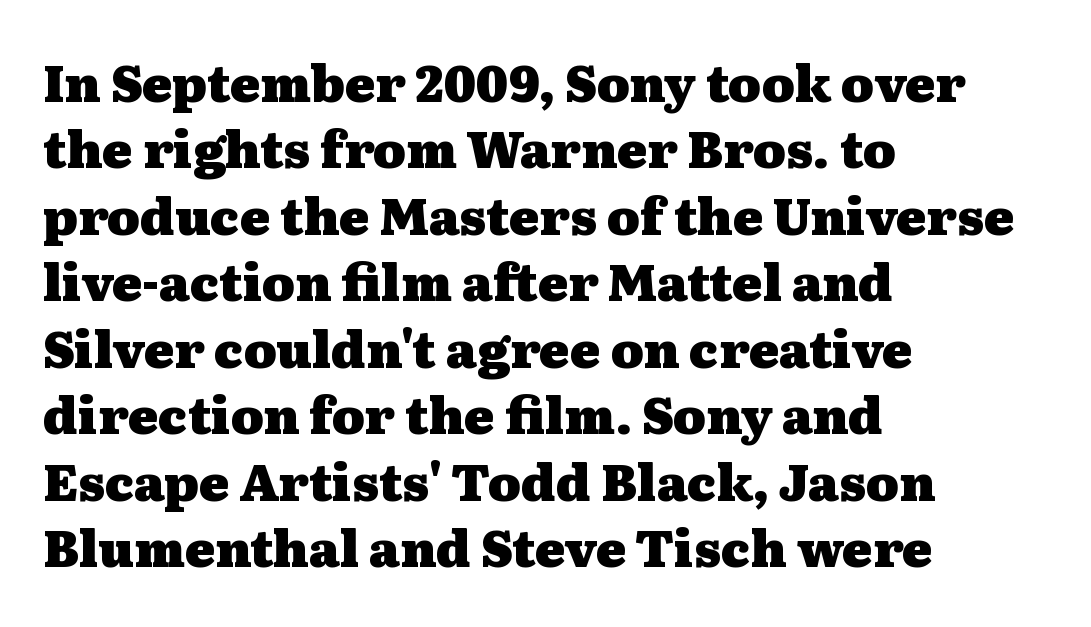
The image shows 50 px heavy, wide serif type, upright; set left-aligned, normal line spacing (1.33x), normal letter spacing, not underlined; medium stroke contrast and a medium x-height.
